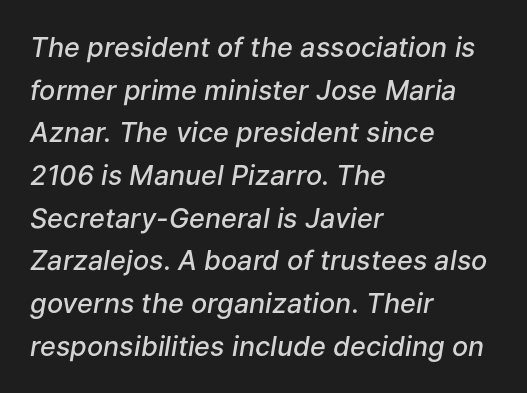
The image shows 27 px text type, italic (leaning right); set left-aligned, normal line spacing (1.58x), normal letter spacing, not underlined.
